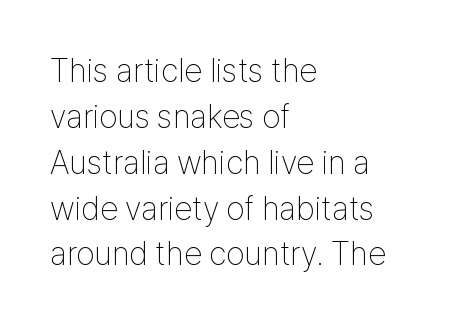
{"serif": "no", "italic": "no", "bold": "no", "weight": "thin", "width": "condensed", "stroke_contrast": "low", "x_height": "medium", "monospaced": "no", "underline": "no", "align": "left", "line_spacing": "normal", "line_spacing_ratio": 1.39, "letter_spacing": "normal", "letter_spacing_em": 0.0, "glyph_px": 33}
